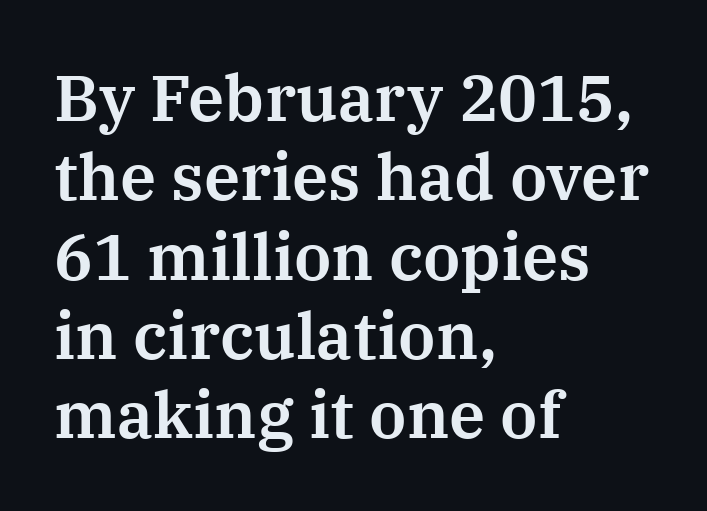
Designer's note — italics off, roman on. A typesetter would call this proportional, since set widths differ per character. Descenders are the only things crossing below the line. Short note: letters normally spaced.
